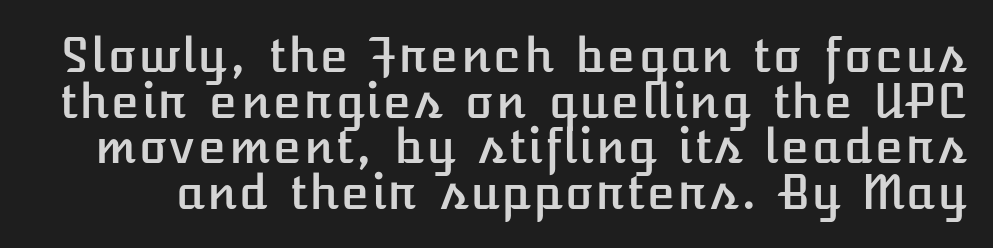
The foot of each line stays bare and open. Is there much room between lines? No — they nearly touch. The type is set solid horizontally, with unmodified tracking. Italic: no, the glyphs are upright roman.
